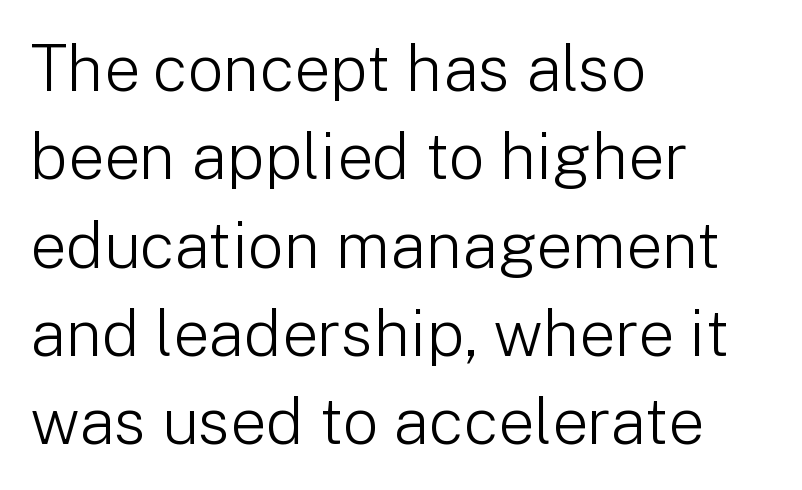
{"serif": "no", "italic": "no", "bold": "no", "weight": "light", "width": "normal", "stroke_contrast": "low", "x_height": "medium", "monospaced": "no", "underline": "no", "align": "left", "line_spacing": "normal", "line_spacing_ratio": 1.38, "letter_spacing": "normal", "letter_spacing_em": 0.0, "glyph_px": 64}
